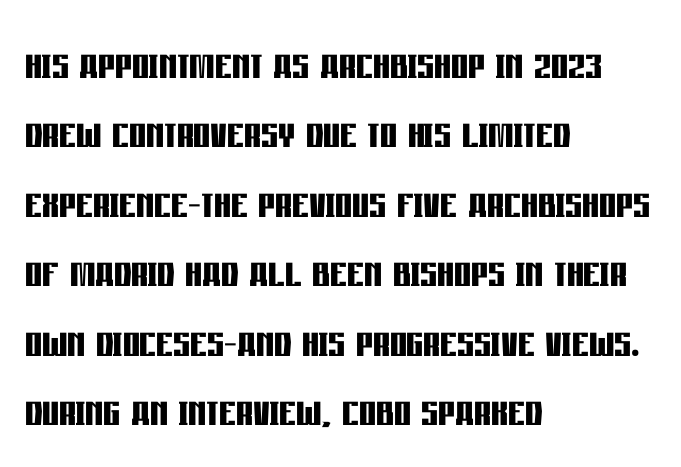
Q: Is the text bold? A: Yes.
Q: Is the text italic (slanted)? A: No, it is upright.
Q: Is the typeface a serif or a sans-serif typeface? A: Sans-serif.
Q: Is the text underlined? A: No.
Q: How is the paragraph aligned? A: Left-aligned.
Q: Is the spacing between letters normal or unusually wide? A: Normal.
Q: Is the spacing between lines tight, normal or loose? A: Normal.
Q: Width (condensed, normal, or wide)? A: Condensed.
Q: Stroke contrast? A: Low.
Q: x-height? A: Large.
Q: Monospaced? A: No.
